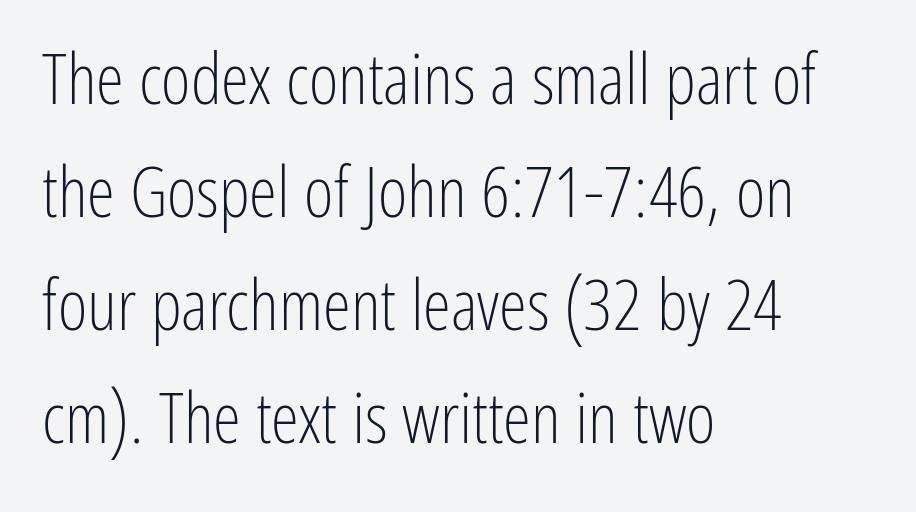
{"serif": "no", "italic": "no", "bold": "no", "weight": "light", "width": "condensed", "stroke_contrast": "low", "x_height": "medium", "monospaced": "no", "underline": "no", "align": "left", "line_spacing": "normal", "line_spacing_ratio": 1.59, "letter_spacing": "normal", "letter_spacing_em": 0.0, "glyph_px": 71}
